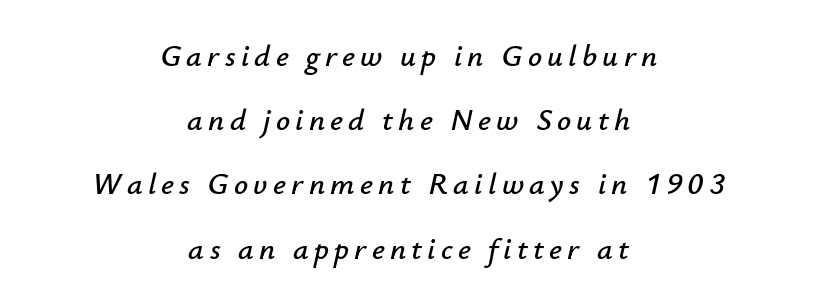
{"italic": "yes", "lean": "right", "slant_degrees": 12, "width": "normal", "stroke_contrast": "low", "x_height": "small", "monospaced": "no", "underline": "no", "align": "center", "line_spacing": "loose", "line_spacing_ratio": 2.07, "glyph_px": 31}
